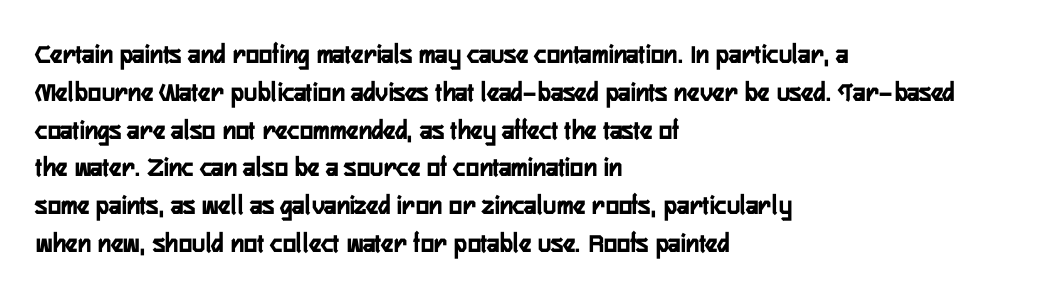
{"serif": "no", "italic": "no", "width": "condensed", "stroke_contrast": "low", "x_height": "medium", "monospaced": "no", "underline": "no", "align": "left", "line_spacing": "normal", "line_spacing_ratio": 1.35, "letter_spacing": "normal", "letter_spacing_em": 0.0, "glyph_px": 28}
